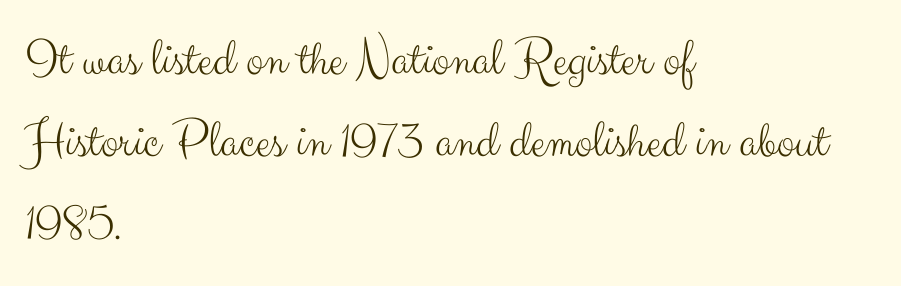
Q: Is the text bold? A: No.
Q: Is the text italic (slanted)? A: Yes.
Q: Is the typeface a serif or a sans-serif typeface? A: Sans-serif.
Q: Is the text underlined? A: No.
Q: How is the paragraph aligned? A: Left-aligned.
Q: Is the spacing between letters normal or unusually wide? A: Normal.
Q: Is the spacing between lines tight, normal or loose? A: Normal.
Q: Width (condensed, normal, or wide)? A: Normal.
Q: Stroke contrast? A: Medium.
Q: x-height? A: Small.
Q: Monospaced? A: No.
